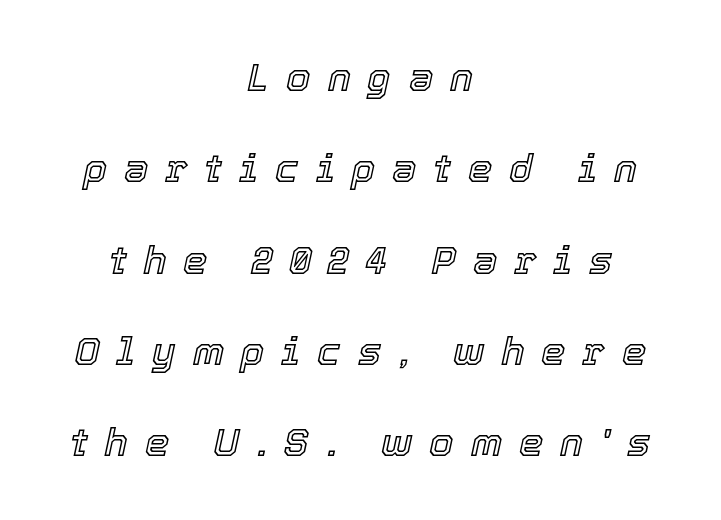
Emphasis-style slanted type is in use. Line spacing here is loose. The passage shown is typed in a proportional face where columns would drift. The tracking jumps out immediately: characters are airy and widely separated.
